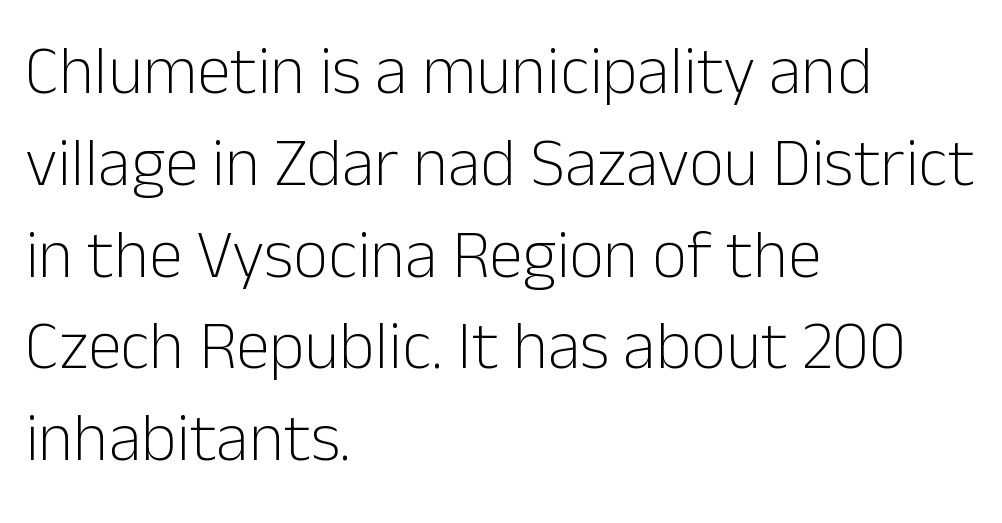
Q: Is the text bold? A: No.
Q: Is the text italic (slanted)? A: No, it is upright.
Q: Is the typeface a serif or a sans-serif typeface? A: Sans-serif.
Q: Is the text underlined? A: No.
Q: How is the paragraph aligned? A: Left-aligned.
Q: Is the spacing between letters normal or unusually wide? A: Normal.
Q: Is the spacing between lines tight, normal or loose? A: Normal.
Q: Width (condensed, normal, or wide)? A: Normal.
Q: Stroke contrast? A: Low.
Q: x-height? A: Medium.
Q: Monospaced? A: No.
